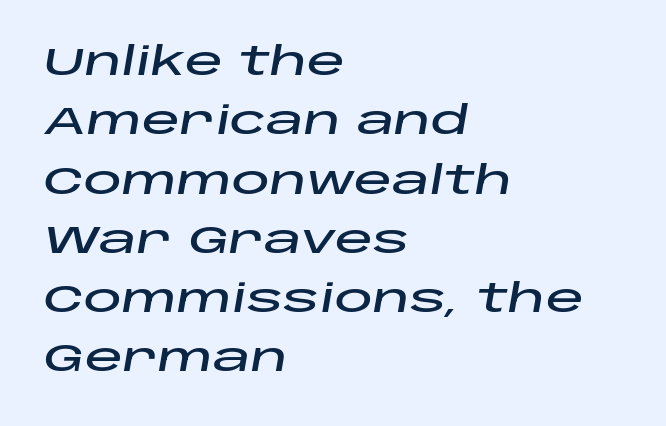
The image shows 38 px wide type, italic (leaning right); set left-aligned, normal line spacing (1.56x), normal letter spacing, not underlined; low stroke contrast and a large x-height.
